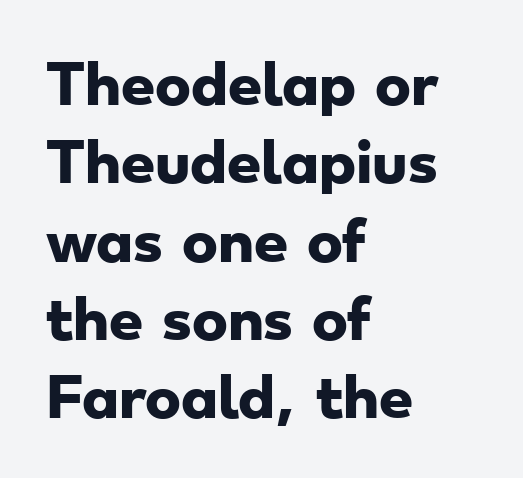
Each letter keeps its own natural width here, so spacing adapts to shape. Nothing unusual about the tracking: characters are spaced as the font intends. Interline gaps are of average width in this sample. How heavy is the stroke? Heavy — this is a bold.
